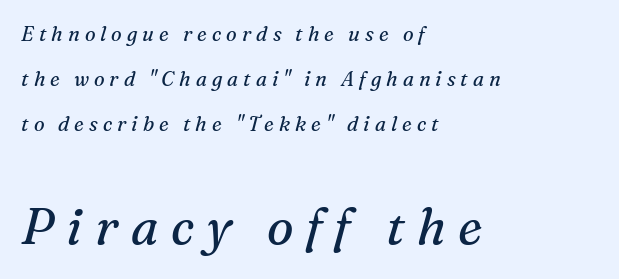
Q: Is the text bold? A: No.
Q: Is the text italic (slanted)? A: Yes, it leans right by about 16 degrees.
Q: Is the typeface a serif or a sans-serif typeface? A: Serif.
Q: Is the text underlined? A: No.
Q: How is the paragraph aligned? A: Left-aligned.
Q: Is the spacing between letters normal or unusually wide? A: Unusually wide.
Q: Is the spacing between lines tight, normal or loose? A: Loose.
Q: Which block of text is set in a larger size, the first (top) or the second (bottom)? A: The second (bottom) one.
Q: Width (condensed, normal, or wide)? A: Normal.
Q: Stroke contrast? A: Medium.
Q: x-height? A: Medium.
Q: Monospaced? A: No.
